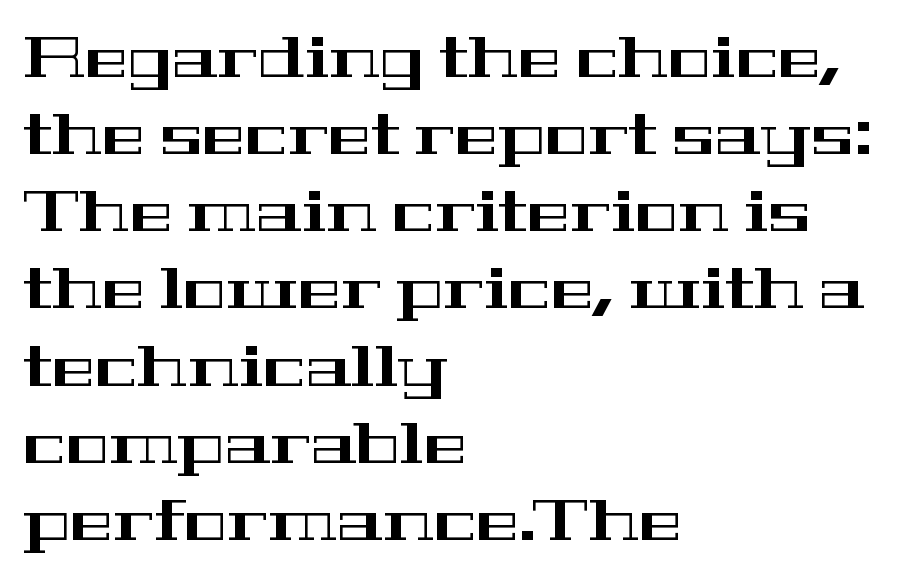
Leading matches the norm, producing a regular column. In terms of letterform style, serifs are clearly present. Do the letters lean? They stand straight. Caption: multi-line text, flush left, ragged right. Plain, unruled lines of type.
